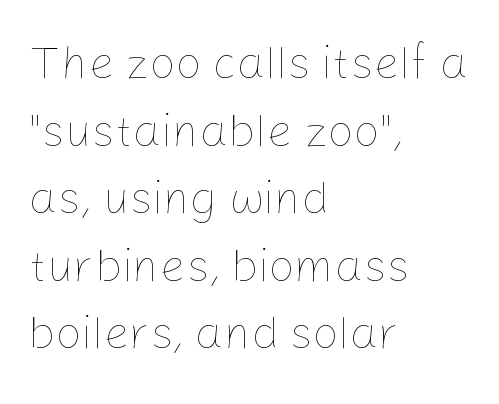
Q: Is the text bold? A: No.
Q: Is the text italic (slanted)? A: No, it is upright.
Q: Is the text underlined? A: No.
Q: How is the paragraph aligned? A: Left-aligned.
Q: Is the spacing between letters normal or unusually wide? A: Normal.
Q: Is the spacing between lines tight, normal or loose? A: Normal.
Q: Width (condensed, normal, or wide)? A: Normal.
Q: Stroke contrast? A: Low.
Q: x-height? A: Medium.
Q: Monospaced? A: No.
